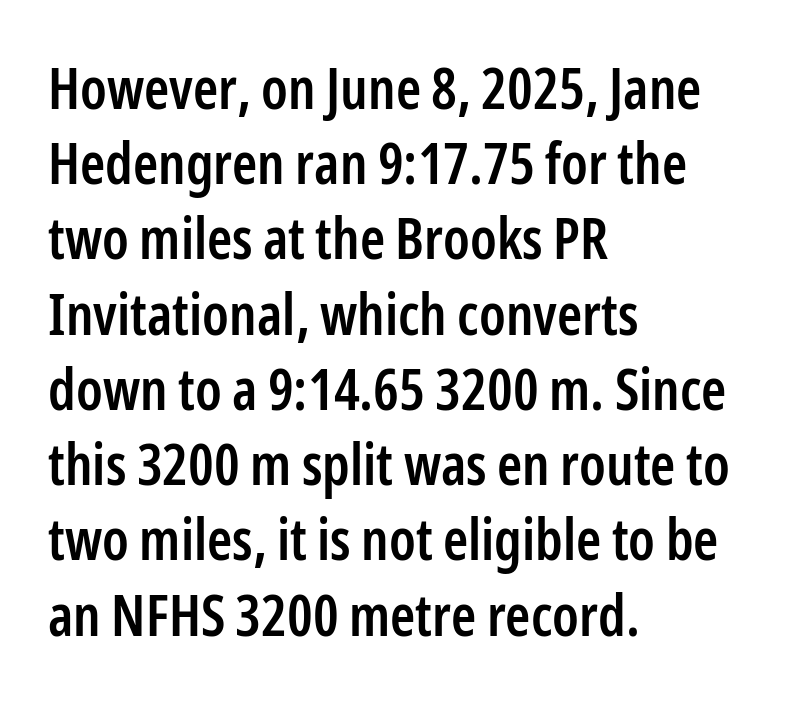
The image shows 57 px semibold, condensed sans-serif type, upright; set left-aligned, normal line spacing (1.32x), normal letter spacing, not underlined; low stroke contrast and a medium x-height.
